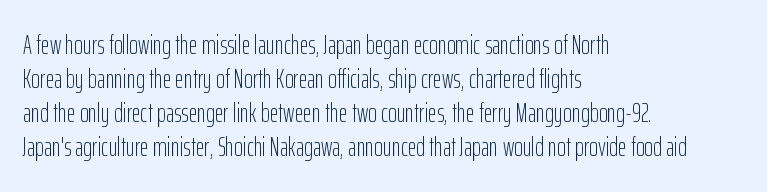
Vertically, the passage feels balanced, rows spaced as you'd expect. The strip under each line holds only bare page. Weight: in the light-to-regular range. Glyph-to-glyph distance matches everyday printed text.
